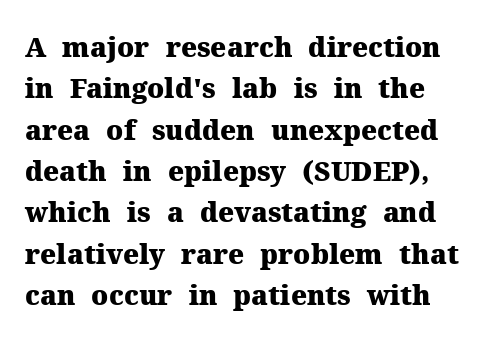
Q: Is the text bold? A: Yes.
Q: Is the text italic (slanted)? A: No, it is upright.
Q: Is the text underlined? A: No.
Q: Is the spacing between letters normal or unusually wide? A: Normal.
Q: Is the spacing between lines tight, normal or loose? A: Normal.
